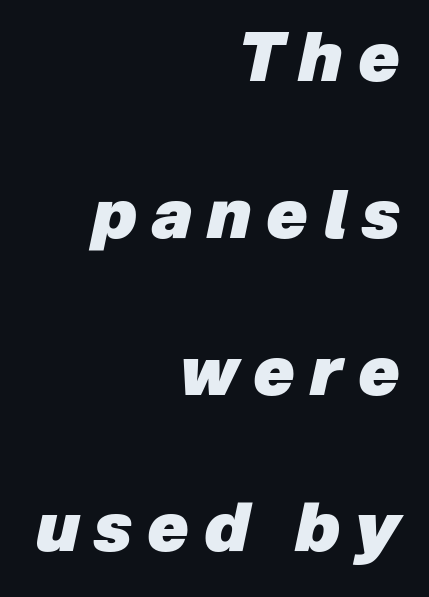
The image shows 67 px heavy type, italic (leaning right); set right-aligned, loose line spacing (2.34x), unusually wide letter spacing (+0.22 em), not underlined; low stroke contrast and a medium x-height.
